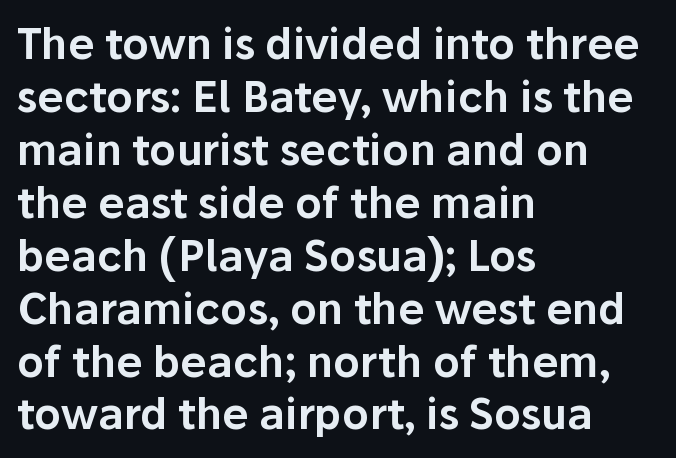
Nothing sits at the stroke ends, so this counts as sans-serif. Nope, not italic — everything's standing straight. The paragraph shown leans on its left margin. The strip under each line holds only bare page. The face used here is rendered with its standard letterfit.
